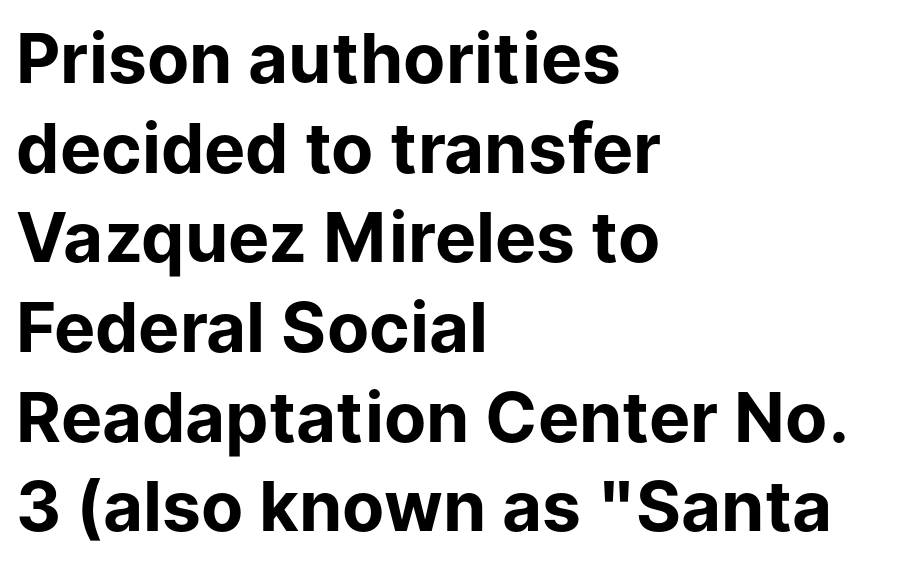
The image shows 69 px bold sans-serif type, upright; set left-aligned, normal line spacing (1.3x), normal letter spacing, not underlined; low stroke contrast and a medium x-height.
